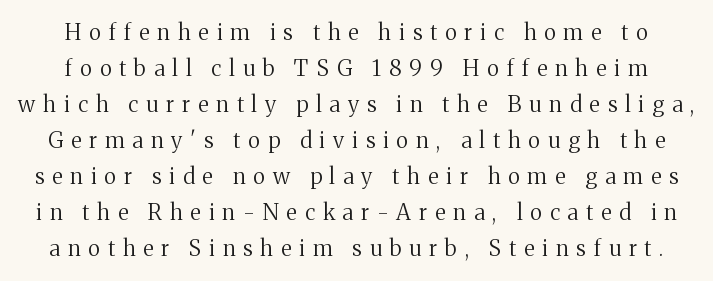
Designer's note — italics off, roman on. Letter spacing: wide. Letters rest on an invisible, unmarked baseline. A typesetter would call this leading conventional body-copy spacing.
